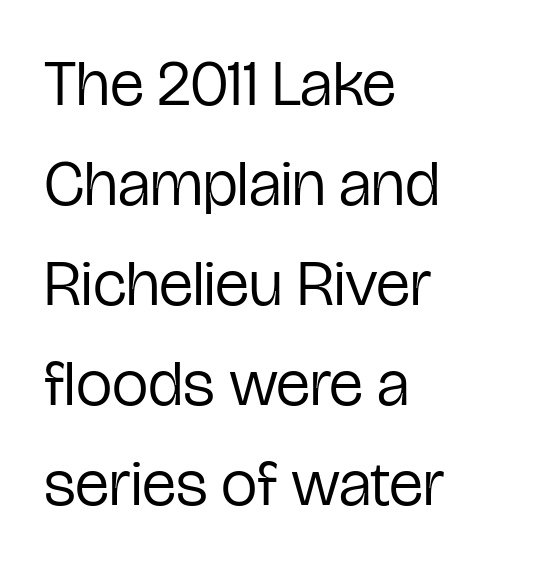
The passage shown is not bold in any degree. Casual observation: everything's shoved over to the left. The specimen omits any rule beneath the text block's lines. Does the leading feel generous? No, just average. The passage shown is typed in a proportional face where columns would drift. Ascenders rise straight up at ninety degrees.
